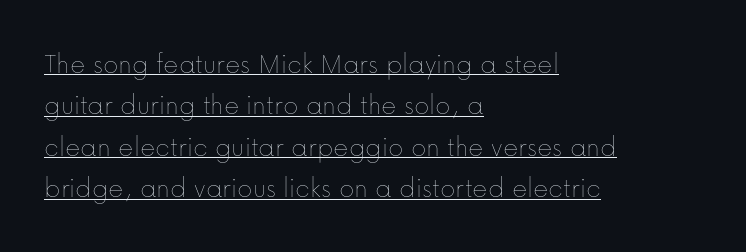
Q: Is the text bold? A: No.
Q: Is the text italic (slanted)? A: No, it is upright.
Q: Is the text underlined? A: Yes.
Q: How is the paragraph aligned? A: Left-aligned.
Q: Is the spacing between letters normal or unusually wide? A: Normal.
Q: Is the spacing between lines tight, normal or loose? A: Normal.
Q: Width (condensed, normal, or wide)? A: Normal.
Q: Stroke contrast? A: Low.
Q: x-height? A: Medium.
Q: Monospaced? A: No.
